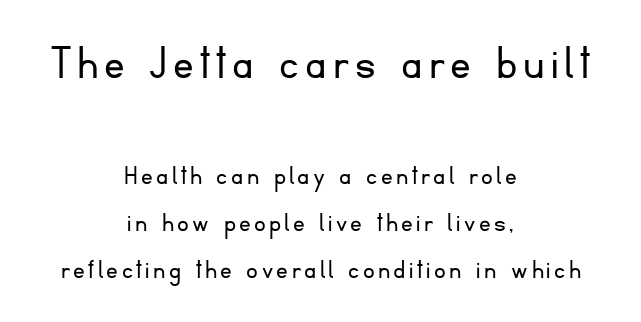
{"serif": "no", "italic": "no", "bold": "no", "weight": "light", "width": "normal", "stroke_contrast": "low", "x_height": "small", "monospaced": "no", "underline": "no", "align": "center", "line_spacing": "normal", "line_spacing_ratio": 1.63, "larger_block": "first", "size_ratio": 1.76, "glyph_px": 51}
